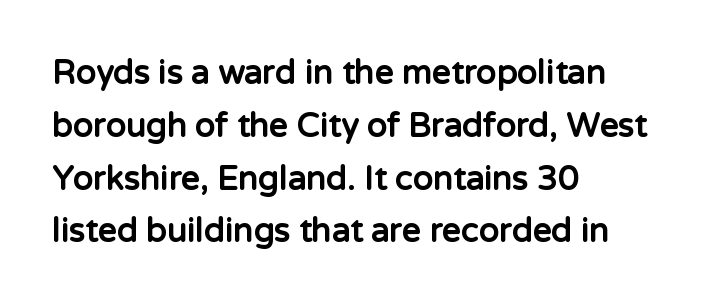
{"serif": "no", "italic": "no", "bold": "yes", "weight": "bold", "width": "normal", "stroke_contrast": "low", "x_height": "medium", "monospaced": "no", "underline": "no", "align": "left", "line_spacing": "normal", "line_spacing_ratio": 1.6, "letter_spacing": "normal", "letter_spacing_em": 0.0, "glyph_px": 33}
